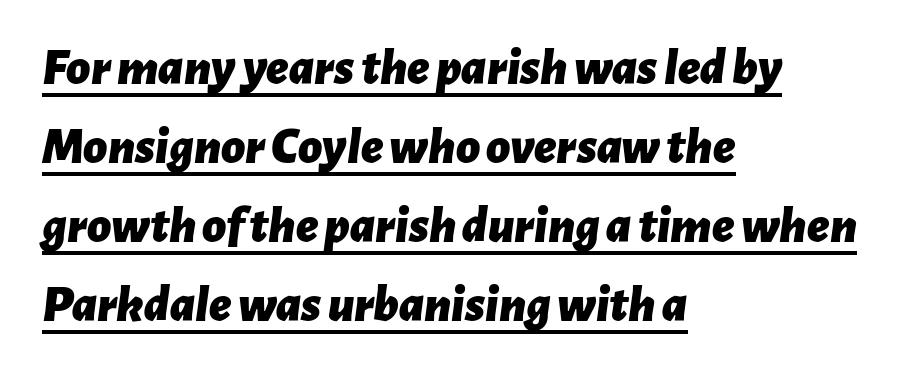
Leftover space on each line is placed entirely after the last word. These lines keep a tight, regular rhythm from letter to letter. The passage shown is typed in a proportional face where columns would drift. The words here are underlined.
